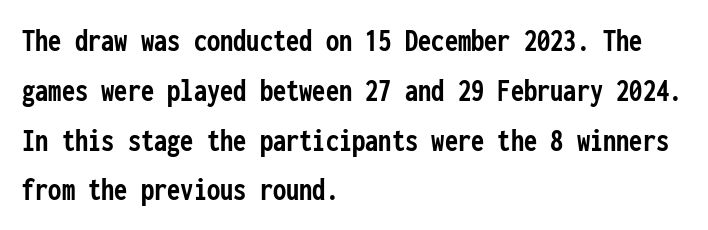
Each glyph is drawn with heavy, bold strokes. The letters stand straight up with perfectly vertical stems. Unlike a traditional serif, this face leaves its strokes unadorned. The passage shown is typed in a monospace face where columns stay perfectly aligned.
